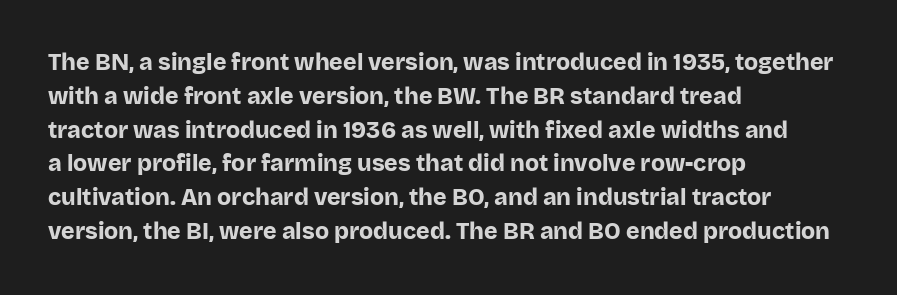
Bold? Absolutely — the strokes are thick and heavy. The setting favours the left margin, as ordinary paragraphs usually do. The font's upright variant was chosen for this text. A bare baseline throughout the passage. Vertical spacing — default.
